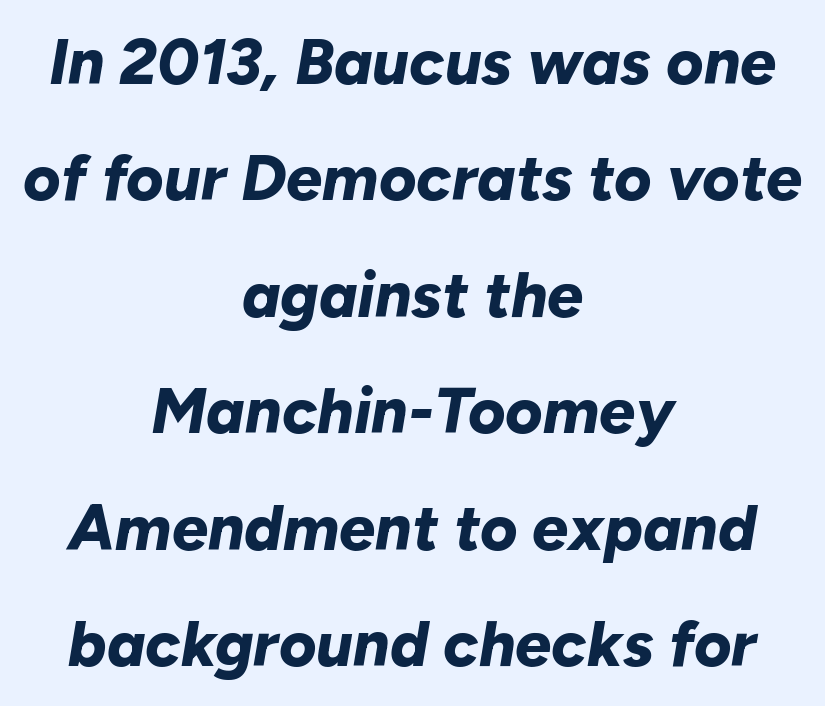
The image shows 64 px bold type, italic (leaning right); set centered, line spacing 1.82x, normal letter spacing, not underlined; low stroke contrast and a medium x-height.
